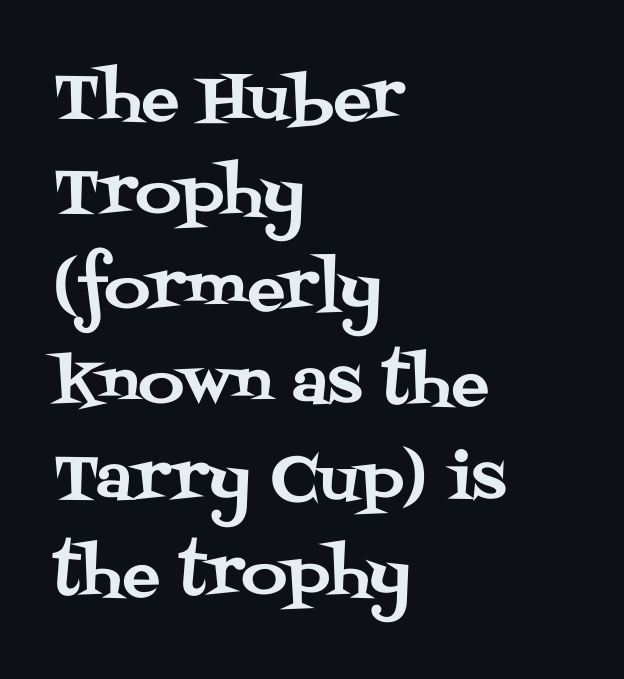
Q: Is the text italic (slanted)? A: No, it is upright.
Q: Is the typeface a serif or a sans-serif typeface? A: Serif.
Q: Is the text underlined? A: No.
Q: How is the paragraph aligned? A: Left-aligned.
Q: Is the spacing between letters normal or unusually wide? A: Normal.
Q: Is the spacing between lines tight, normal or loose? A: Normal.
Q: Width (condensed, normal, or wide)? A: Normal.
Q: Stroke contrast? A: Medium.
Q: x-height? A: Large.
Q: Monospaced? A: No.
